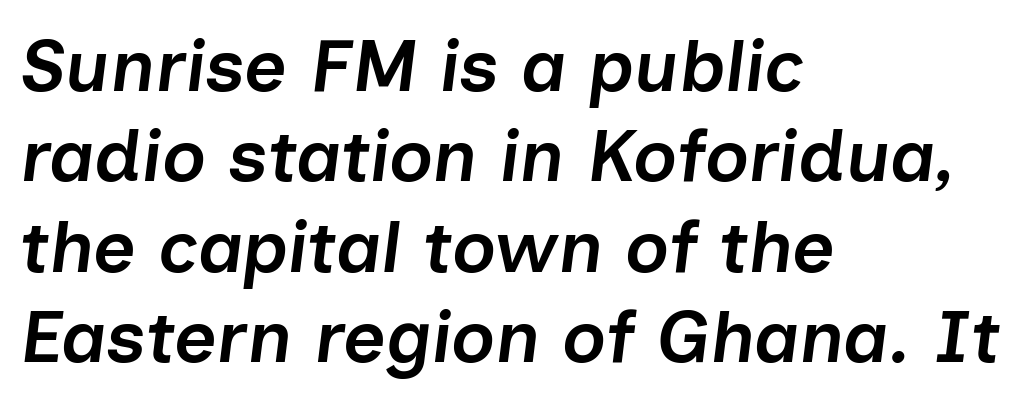
The passage shown leans; its letterforms are oblique. The lines are quadded left. Semibold letterforms, between regular and bold. You could call the tracking neutral — neither tight nor loose.
